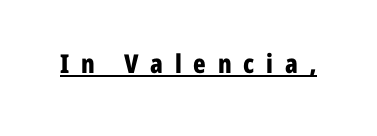
{"italic": "no", "bold": "yes", "underline": "yes", "letter_spacing": "wide", "letter_spacing_em": 0.45, "glyph_px": 26}
